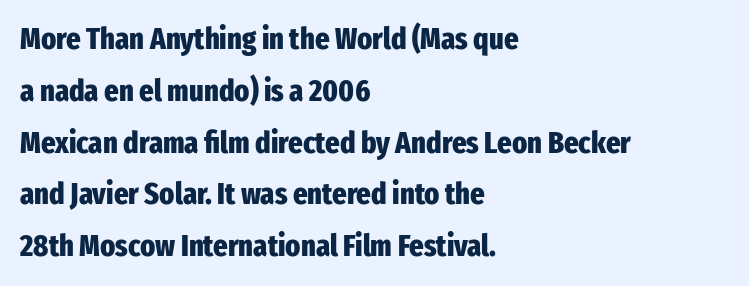
Q: Is the text bold? A: Yes.
Q: Is the text italic (slanted)? A: No, it is upright.
Q: Is the typeface a serif or a sans-serif typeface? A: Sans-serif.
Q: Is the text underlined? A: No.
Q: How is the paragraph aligned? A: Left-aligned.
Q: Is the spacing between letters normal or unusually wide? A: Normal.
Q: Is the spacing between lines tight, normal or loose? A: Normal.
Q: Width (condensed, normal, or wide)? A: Condensed.
Q: Stroke contrast? A: Low.
Q: x-height? A: Medium.
Q: Monospaced? A: No.
